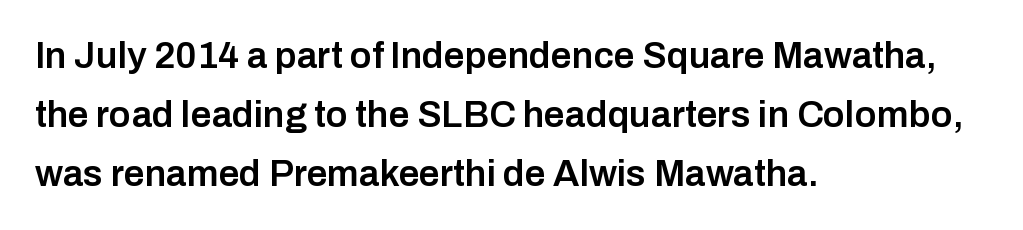
The image shows 37 px semibold sans-serif type, upright; set left-aligned, normal line spacing (1.6x), normal letter spacing, not underlined; low stroke contrast and a medium x-height.
